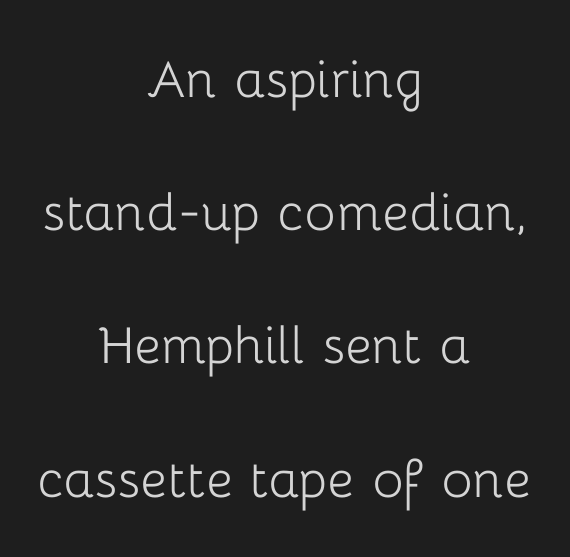
The image shows 65 px light sans-serif type, upright; set centered, loose line spacing (2.05x), normal letter spacing, not underlined; low stroke contrast and a medium x-height.
